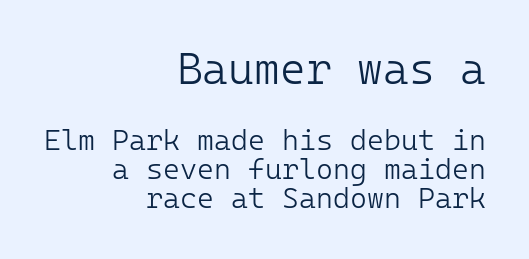
The typography opts for an upright posture over an oblique one. Alignment: flush right. Observe the ordinary spacing: letters are neighbours, not strangers. The letters look calm and open, with moderate or lighter stems. The first block has been scaled up relative to the second.
